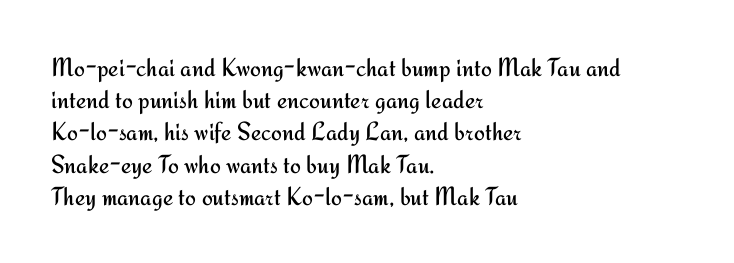
The image shows 26 px text type, upright; set left-aligned, line spacing 1.24x, normal letter spacing, not underlined.
